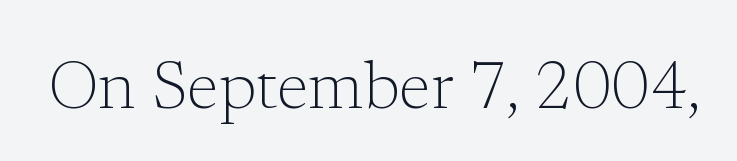
{"serif": "yes", "italic": "no", "bold": "no", "weight": "light", "width": "normal", "stroke_contrast": "low", "x_height": "medium", "monospaced": "no", "underline": "no", "letter_spacing": "normal", "letter_spacing_em": 0.0, "glyph_px": 66}
